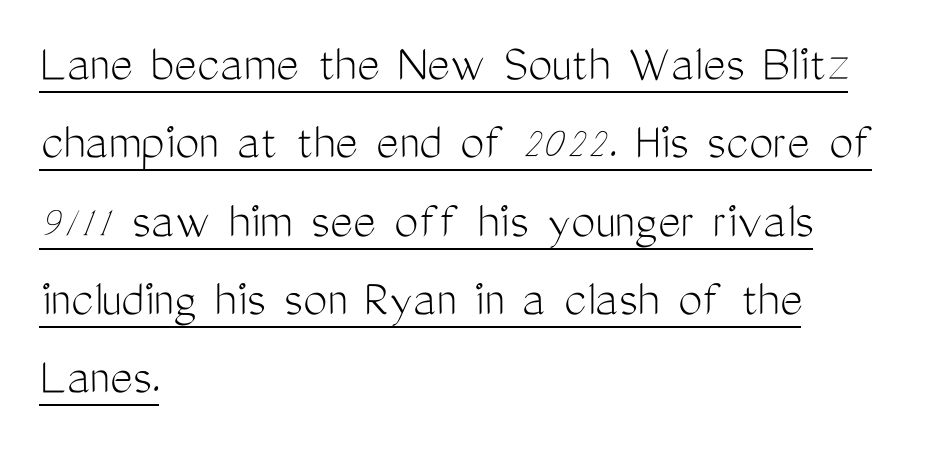
Students, observe the line beneath the letters — that is underlining. Examine the stroke ends and you'll find no serifs. Rows of type keep a routine distance in the vertical direction. Designer's note — italics off, roman on. The face used here is rendered with its standard letterfit. The rendering uses natural spacing where letterforms have individual widths.
